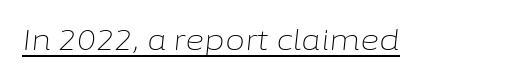
{"italic": "yes", "lean": "right", "slant_degrees": 6, "bold": "no", "weight": "light", "width": "normal", "stroke_contrast": "low", "x_height": "medium", "monospaced": "no", "underline": "yes", "letter_spacing": "normal", "letter_spacing_em": 0.0, "glyph_px": 29}
